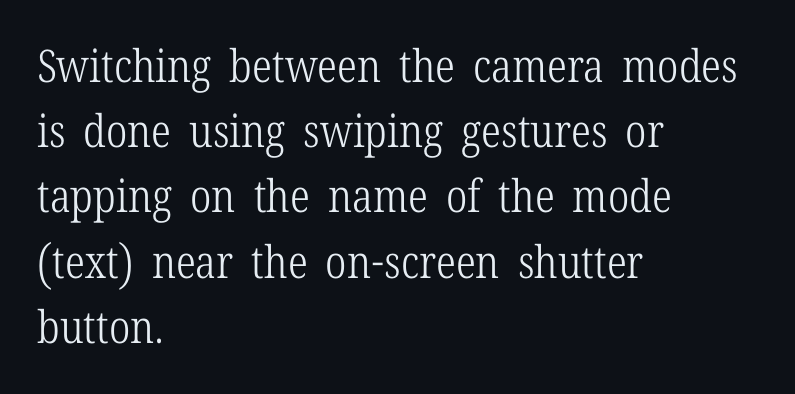
{"serif": "yes", "italic": "no", "bold": "no", "weight": "light", "width": "condensed", "stroke_contrast": "low", "x_height": "medium", "monospaced": "no", "underline": "no", "align": "left", "line_spacing": "normal", "line_spacing_ratio": 1.45, "letter_spacing": "normal", "letter_spacing_em": 0.0, "glyph_px": 45}
